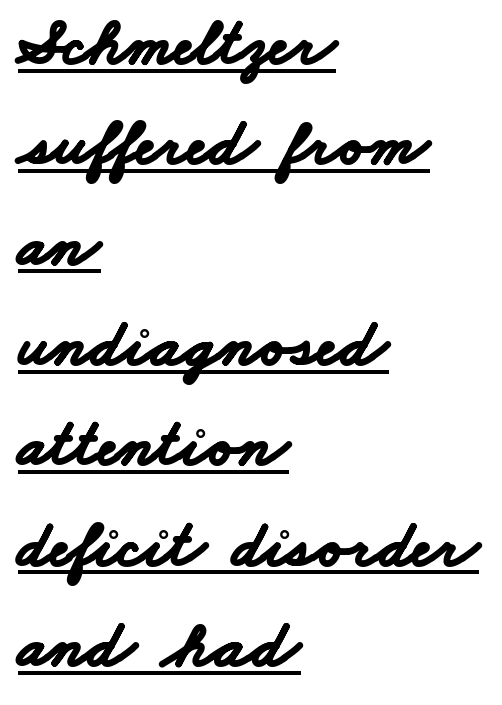
{"serif": "no", "bold": "yes", "weight": "bold", "width": "wide", "stroke_contrast": "low", "x_height": "small", "monospaced": "no", "underline": "yes", "align": "left", "line_spacing": "normal", "line_spacing_ratio": 1.52, "letter_spacing": "normal", "letter_spacing_em": 0.0, "glyph_px": 66}
